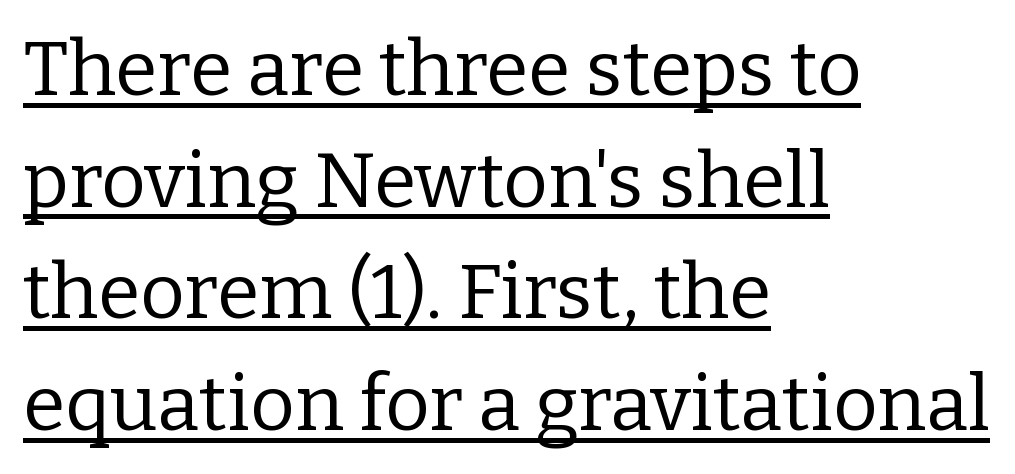
{"serif": "yes", "italic": "no", "bold": "no", "weight": "regular", "width": "normal", "stroke_contrast": "low", "x_height": "medium", "monospaced": "no", "underline": "yes", "align": "left", "line_spacing": "normal", "line_spacing_ratio": 1.45, "letter_spacing": "normal", "letter_spacing_em": 0.0, "glyph_px": 77}
